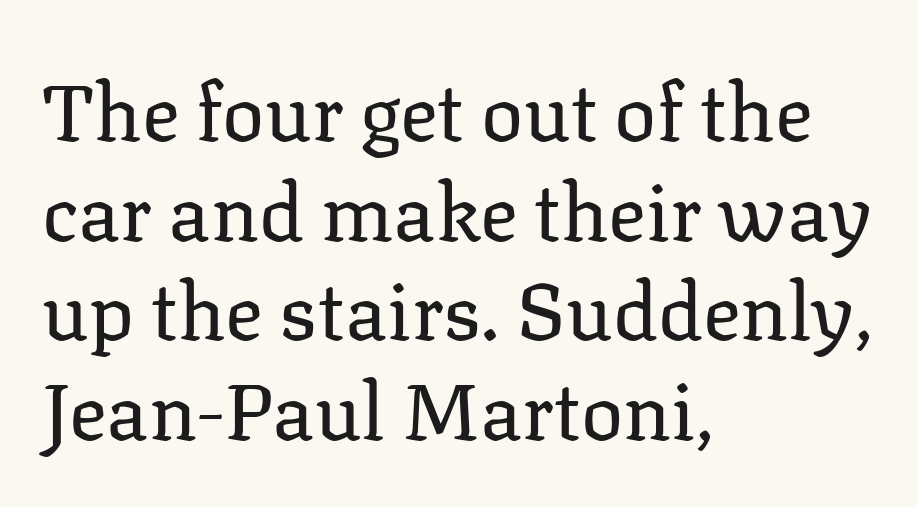
Q: Is the text bold? A: No.
Q: Is the text italic (slanted)? A: No, it is upright.
Q: Is the typeface a serif or a sans-serif typeface? A: Serif.
Q: Is the text underlined? A: No.
Q: How is the paragraph aligned? A: Left-aligned.
Q: Is the spacing between letters normal or unusually wide? A: Normal.
Q: Is the spacing between lines tight, normal or loose? A: Normal.
Q: Width (condensed, normal, or wide)? A: Normal.
Q: Stroke contrast? A: Low.
Q: x-height? A: Medium.
Q: Monospaced? A: No.
